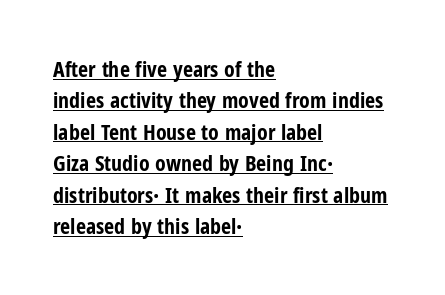
Is the letter spacing exaggerated? No — it looks like the ordinary default. This rendering uses left alignment, leaving the right contour irregular. Weight check: bold — yes, fully. This sample uses an upright cut, with every glyph sitting square on the baseline.
